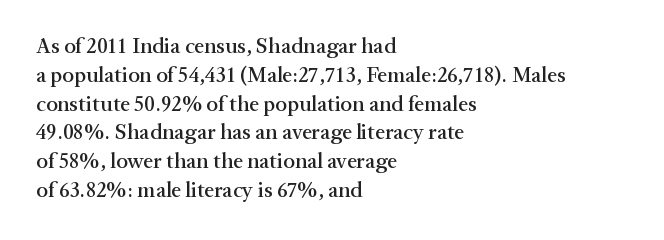
Descender tails drop into unmarked territory. Horizontal alignment here is leftward, the default for most running prose. Does extra space separate the letters? No, they use regular spacing. Upright lettering throughout. Evenly set lines give the paragraph a standard silhouette.
